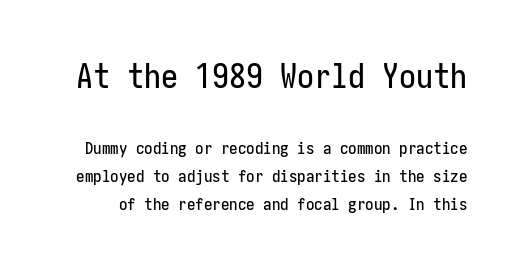
Q: Is the text italic (slanted)? A: No, it is upright.
Q: Is the typeface a serif or a sans-serif typeface? A: Sans-serif.
Q: Is the text underlined? A: No.
Q: Is the spacing between letters normal or unusually wide? A: Normal.
Q: Is the spacing between lines tight, normal or loose? A: Normal.
Q: Which block of text is set in a larger size, the first (top) or the second (bottom)? A: The first (top) one.
Q: Width (condensed, normal, or wide)? A: Condensed.
Q: Stroke contrast? A: Low.
Q: x-height? A: Medium.
